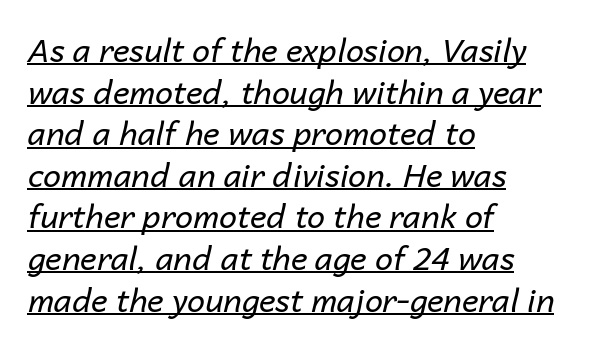
Q: Is the text bold? A: No.
Q: Is the text italic (slanted)? A: Yes, it leans right by about 14 degrees.
Q: Is the text underlined? A: Yes.
Q: How is the paragraph aligned? A: Left-aligned.
Q: Is the spacing between letters normal or unusually wide? A: Normal.
Q: Is the spacing between lines tight, normal or loose? A: Normal.
Q: Width (condensed, normal, or wide)? A: Normal.
Q: Stroke contrast? A: Low.
Q: x-height? A: Medium.
Q: Monospaced? A: No.
